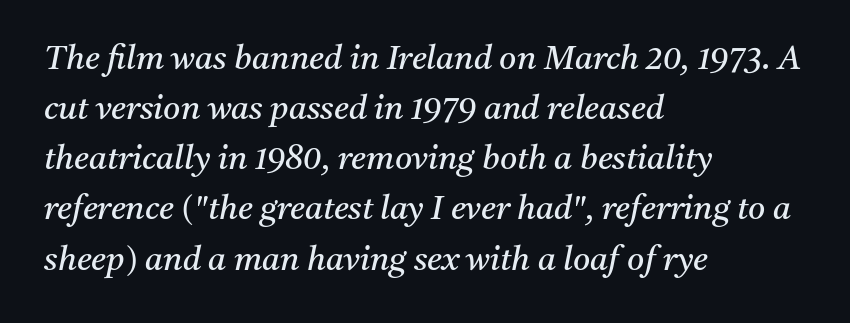
{"serif": "yes", "italic": "yes", "lean": "right", "slant_degrees": 11, "bold": "no", "weight": "regular", "width": "normal", "stroke_contrast": "medium", "x_height": "medium", "monospaced": "no", "underline": "no", "align": "left", "line_spacing": "normal", "line_spacing_ratio": 1.52, "letter_spacing": "normal", "letter_spacing_em": 0.0, "glyph_px": 33}
